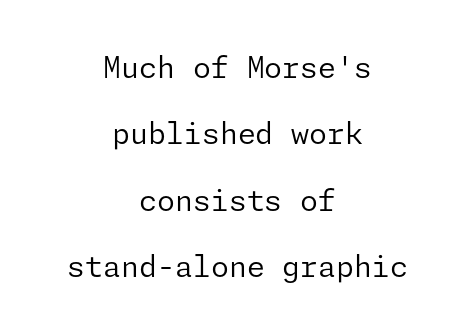
Q: Is the text bold? A: No.
Q: Is the text italic (slanted)? A: No, it is upright.
Q: Is the typeface a serif or a sans-serif typeface? A: Sans-serif.
Q: Is the text underlined? A: No.
Q: How is the paragraph aligned? A: Centered.
Q: Is the spacing between letters normal or unusually wide? A: Normal.
Q: Is the spacing between lines tight, normal or loose? A: Loose.
Q: Width (condensed, normal, or wide)? A: Normal.
Q: Stroke contrast? A: Low.
Q: x-height? A: Medium.
